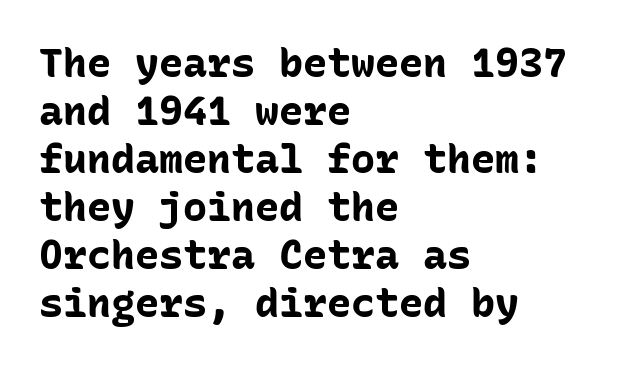
Summary of weight: heavy, a full bold. A typesetter would call this monospace, since all characters share one set width. The font's upright variant was chosen for this text. The passage shown has conventional tracking throughout. Anything drawn beneath the words? Only blank space.
